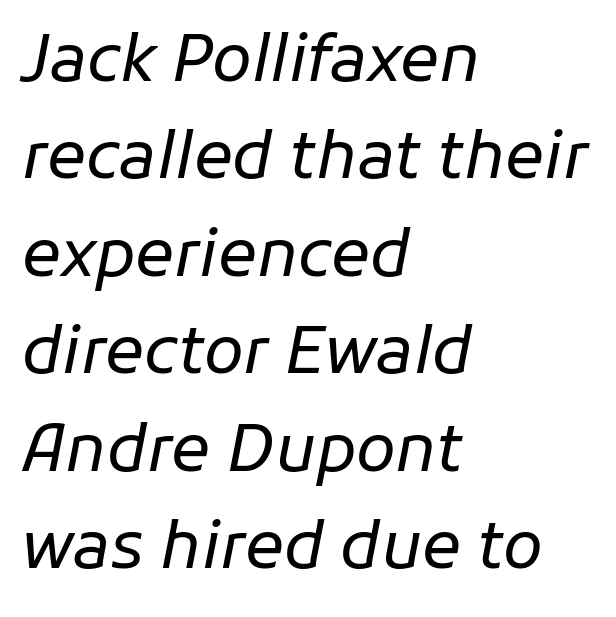
{"italic": "yes", "lean": "right", "slant_degrees": 11, "bold": "no", "weight": "regular", "width": "normal", "stroke_contrast": "low", "x_height": "medium", "monospaced": "no", "underline": "no", "align": "left", "line_spacing": "normal", "line_spacing_ratio": 1.5, "letter_spacing": "normal", "letter_spacing_em": 0.0, "glyph_px": 65}
